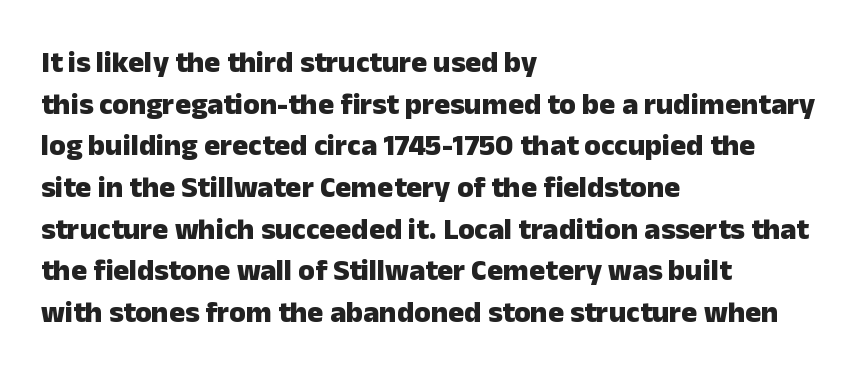
{"serif": "no", "italic": "no", "bold": "yes", "weight": "heavy", "width": "normal", "stroke_contrast": "low", "x_height": "medium", "monospaced": "no", "underline": "no", "align": "left", "line_spacing": "normal", "line_spacing_ratio": 1.39, "letter_spacing": "normal", "letter_spacing_em": 0.0, "glyph_px": 30}
